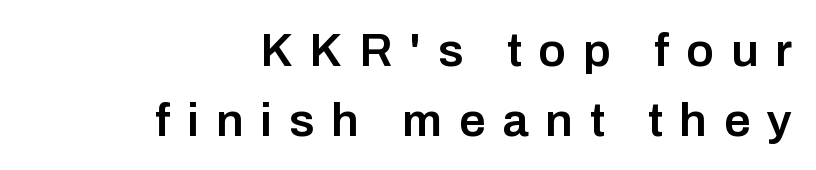
Q: Is the text bold? A: Semi-bold.
Q: Is the text italic (slanted)? A: No, it is upright.
Q: Is the typeface a serif or a sans-serif typeface? A: Sans-serif.
Q: Is the text underlined? A: No.
Q: How is the paragraph aligned? A: Right-aligned.
Q: Is the spacing between letters normal or unusually wide? A: Unusually wide.
Q: Is the spacing between lines tight, normal or loose? A: Normal.
Q: Width (condensed, normal, or wide)? A: Normal.
Q: Stroke contrast? A: Low.
Q: x-height? A: Medium.
Q: Monospaced? A: No.
